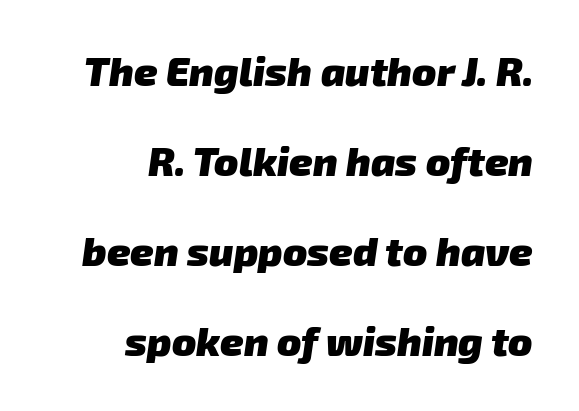
{"serif": "no", "bold": "yes", "weight": "heavy", "width": "normal", "stroke_contrast": "low", "x_height": "medium", "monospaced": "no", "underline": "no", "align": "right", "line_spacing": "loose", "line_spacing_ratio": 2.25, "letter_spacing": "normal", "letter_spacing_em": 0.0, "glyph_px": 40}
